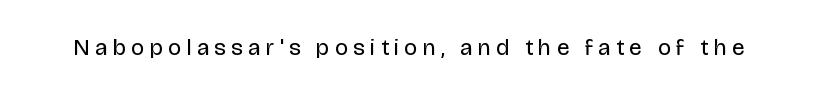
Q: Is the text bold? A: No.
Q: Is the text italic (slanted)? A: No, it is upright.
Q: Is the text underlined? A: No.
Q: Is the spacing between letters normal or unusually wide? A: Unusually wide.
